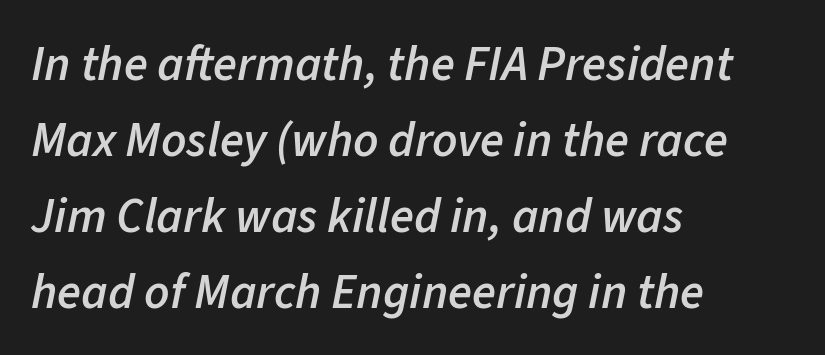
The image shows 49 px semibold type, italic (leaning right); set left-aligned, normal line spacing (1.55x), normal letter spacing, not underlined; low stroke contrast and a medium x-height.
